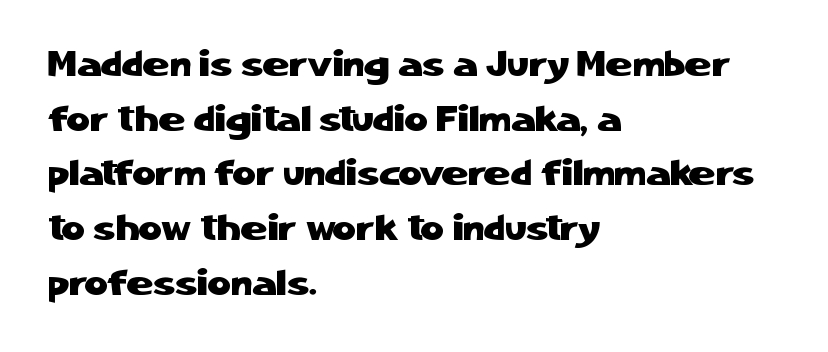
Which margin do the lines hug? The left one — the right edge is uneven. Observe the ordinary spacing: letters are neighbours, not strangers. Each new line begins a customary step beneath the previous one. Just letters on the line, the space beneath them empty. Do the characters align in a grid? No, the font is proportional. The face used here is a sans, in the tradition of grotesques and geometrics.
